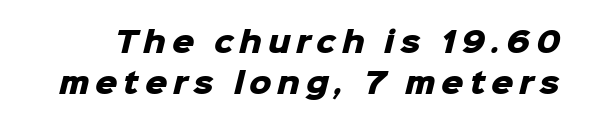
{"serif": "no", "bold": "yes", "weight": "heavy", "width": "normal", "stroke_contrast": "low", "x_height": "medium", "monospaced": "no", "underline": "no", "line_spacing": "normal", "line_spacing_ratio": 1.47, "letter_spacing": "wide", "letter_spacing_em": 0.2, "glyph_px": 28}
